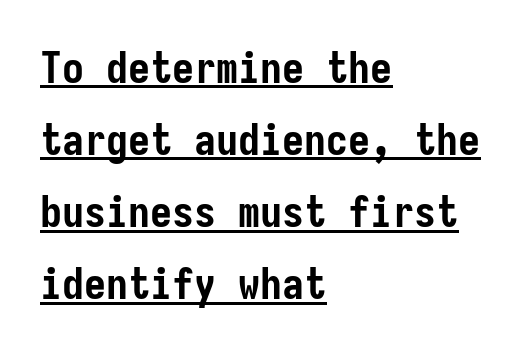
A typesetter would call this leading conventional body-copy spacing. I'd call this a sans setting — the letters go barefoot. This sample uses plain, unmodified letter spacing. The face used here appears with an underline applied. Casual observation: everything's shoved over to the left.
